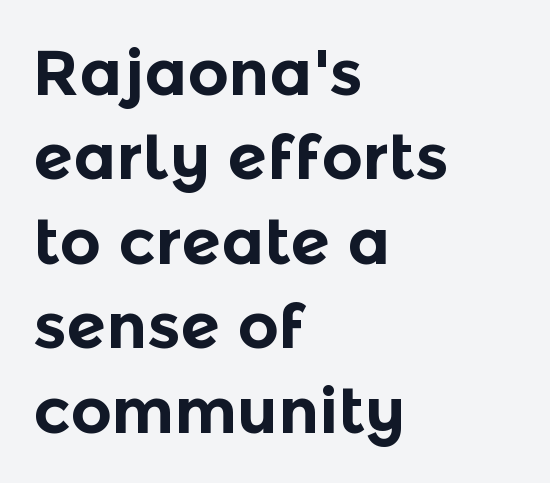
{"serif": "no", "italic": "no", "bold": "yes", "weight": "bold", "width": "normal", "x_height": "medium", "monospaced": "no", "underline": "no", "align": "left", "line_spacing": "normal", "line_spacing_ratio": 1.32, "letter_spacing": "normal", "letter_spacing_em": 0.0, "glyph_px": 64}
